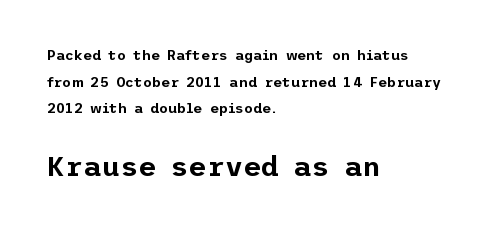
The image shows 28 px sans-serif type, upright; set left-aligned, loose line spacing (1.91x), normal letter spacing, not underlined; the second (bottom) block is 2.0x larger; low stroke contrast and a medium x-height.
